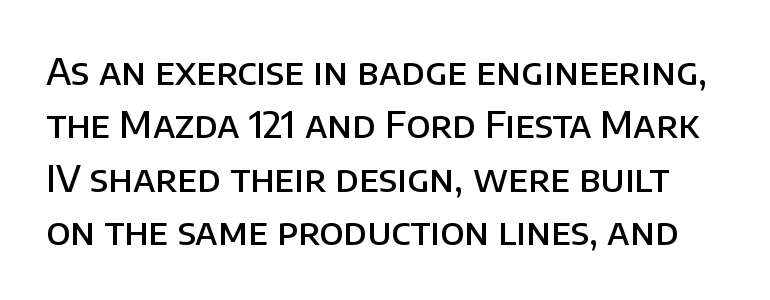
Default kerning and tracking; the words read as compact shapes. Every stem runs plumb, perpendicular to the baseline. Any mark beneath the type? The region is blank. Think of a printed novel: that variable character pitch is what you see here. Vertically, the passage feels balanced, rows spaced as you'd expect.
